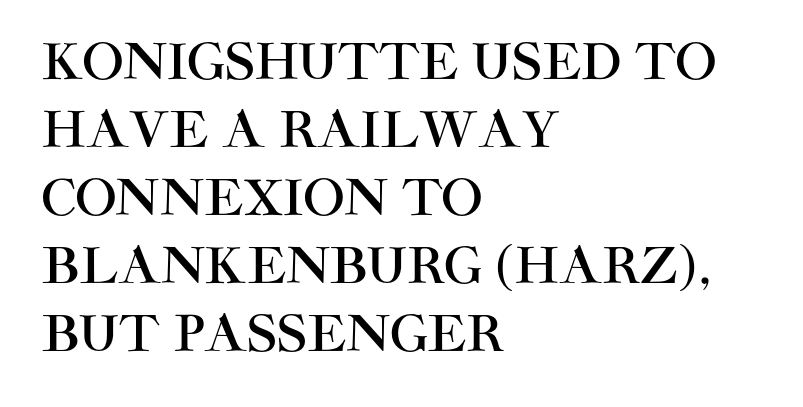
The image shows 49 px sans-serif type, upright; set left-aligned, normal line spacing (1.39x), normal letter spacing, not underlined; high stroke contrast and a large x-height.
